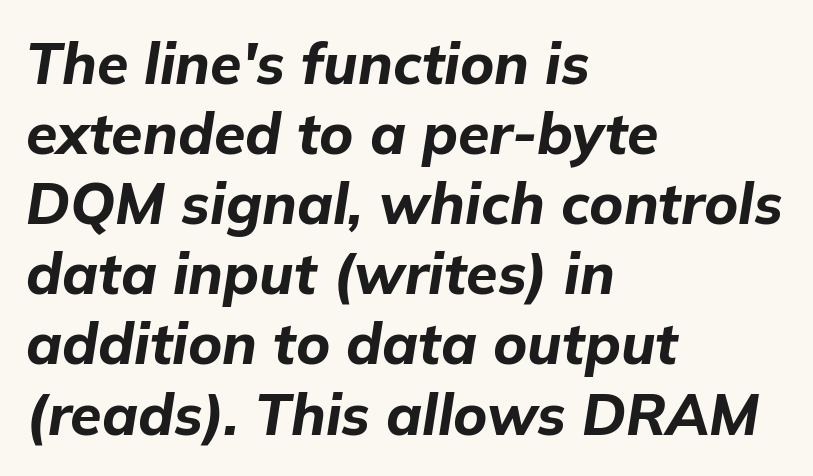
The type is set solid horizontally, with unmodified tracking. Plenty of ink on the page — the face is bold. Do the characters align in a grid? No, the font is proportional. Letters rest on an invisible, unmarked baseline. An italicized treatment has been applied to the whole sample. Line starts are locked; line ends wander.
